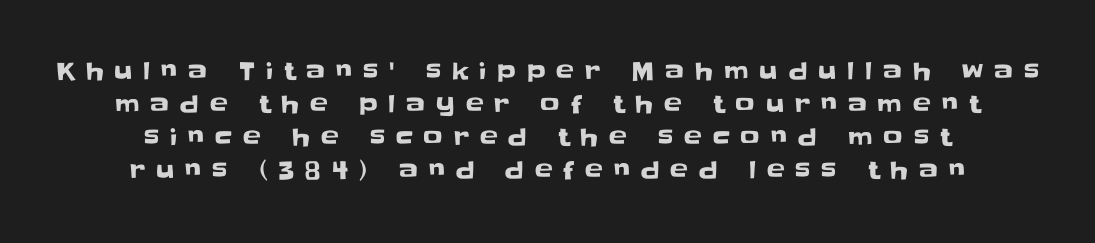
In CSS terms this would be text-align: center. Letters rest on an invisible, unmarked baseline. This block has exactly the height ordinary leading produces. The lettering stays uniformly vertical, giving the passage a roman look. Words appear elongated and porous because spacing is wide.
